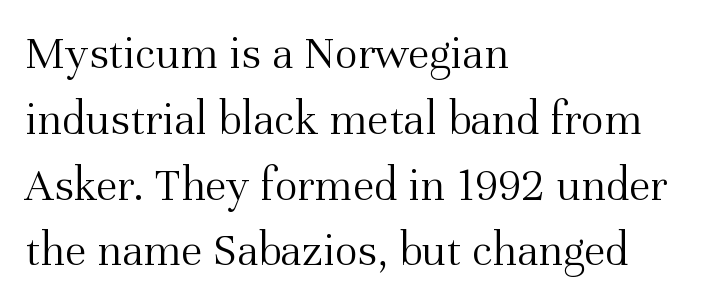
The image shows 48 px light serif type, upright; set left-aligned, normal line spacing (1.37x), normal letter spacing, not underlined; medium stroke contrast and a medium x-height.
